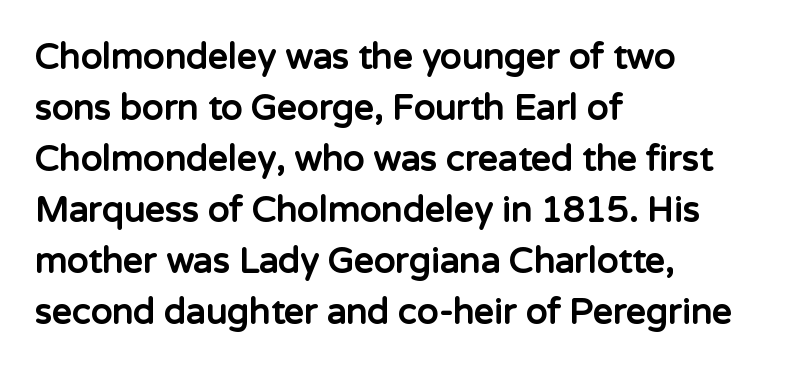
What's the leading like? Ordinary, nothing unusual. Pretty heavy lettering here — definitely bold. Serif or sans? Sans — the stroke terminals are bare. Do the characters align in a grid? No, the font is proportional. These lines are set flush left with a ragged right edge. No word sits above an underline.
